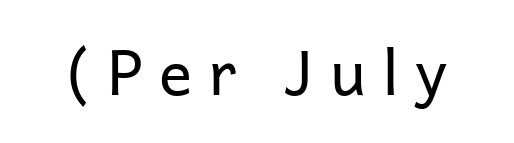
{"serif": "no", "italic": "no", "bold": "no", "weight": "regular", "width": "normal", "stroke_contrast": "low", "x_height": "medium", "monospaced": "no", "underline": "no", "letter_spacing": "wide", "letter_spacing_em": 0.26, "glyph_px": 62}
